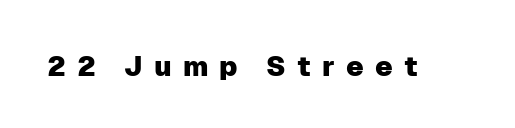
Q: Is the text italic (slanted)? A: No, it is upright.
Q: Is the typeface a serif or a sans-serif typeface? A: Sans-serif.
Q: Is the text underlined? A: No.
Q: Is the spacing between letters normal or unusually wide? A: Unusually wide.
Q: Width (condensed, normal, or wide)? A: Normal.
Q: Stroke contrast? A: Low.
Q: x-height? A: Medium.
Q: Monospaced? A: No.
